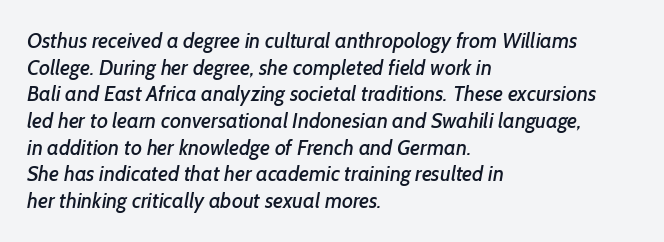
{"underline": "no", "align": "left", "line_spacing": "normal", "line_spacing_ratio": 1.27, "letter_spacing": "normal", "letter_spacing_em": 0.0, "glyph_px": 21}
